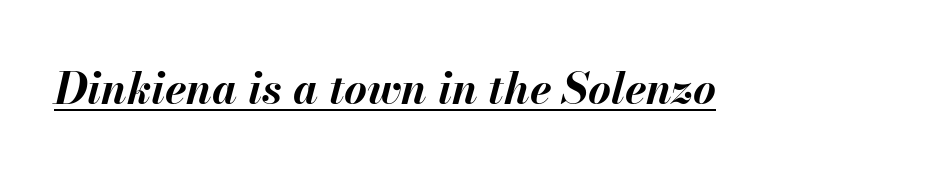
{"italic": "yes", "lean": "right", "slant_degrees": 13, "bold": "yes", "weight": "bold", "width": "normal", "stroke_contrast": "medium", "x_height": "small", "monospaced": "no", "underline": "yes", "letter_spacing": "normal", "letter_spacing_em": 0.0, "glyph_px": 44}
